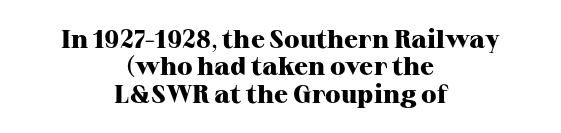
Q: Is the text bold? A: Yes.
Q: Is the text italic (slanted)? A: No, it is upright.
Q: Is the text underlined? A: No.
Q: How is the paragraph aligned? A: Centered.
Q: Is the spacing between letters normal or unusually wide? A: Normal.
Q: Is the spacing between lines tight, normal or loose? A: Tight.
